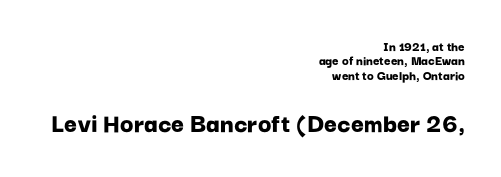
If you measured baseline to baseline, you'd find a short distance. As a designer I'd log this as weight 700, bold. The emphasis by scale lands on block number two, below. Each word holds together tightly as a unit, with standard inter-letter gaps. These lines are set flush right with a ragged left edge.
